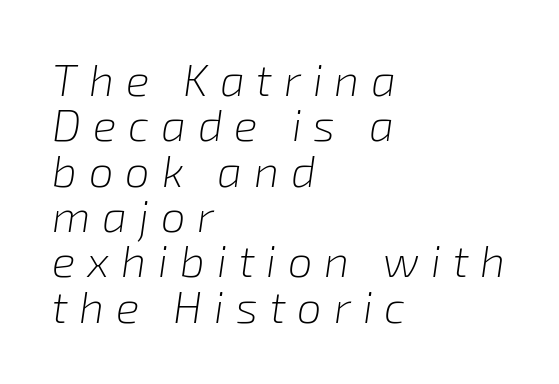
Here the glyphs are tracked loosely, breaking word shapes into spaced letters. Does the copy run flush right? No — it runs flush left. This is not heavy type; no bold has been used. Rule under the text: the space is simply empty. Baseline-to-baseline distance is barely more than the letter height.
